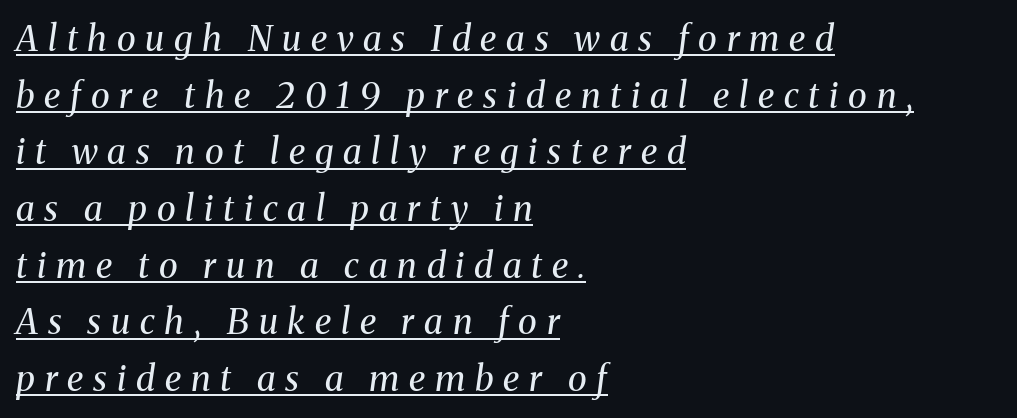
Nothing heavy about these letters — not bold at all. In terms of leading, this rendering sits right in the middle. In terms of letterform style, serifs are clearly present. Rendered with sloped, italic letterforms. Does a line run under the words? Yes, clearly. What stands out about the letter spacing? Its width — letters are far apart.
